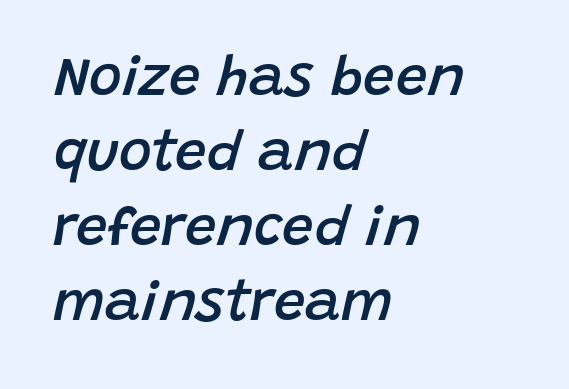
The strip under each line holds only bare page. The line texture is even and compact thanks to regular tracking. These lines are rendered in a variable-pitch font. Every row of glyphs begins at an identical x-position on the left. Is the type slanted? Yes — the strokes lean at a clear angle.
